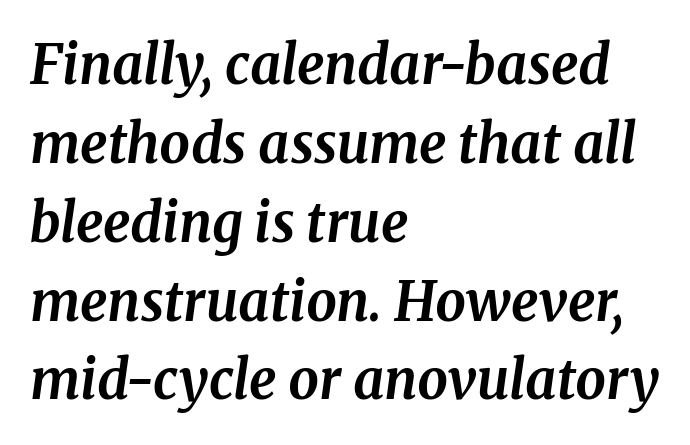
{"serif": "yes", "italic": "yes", "lean": "right", "slant_degrees": 8, "bold": "yes", "weight": "bold", "width": "normal", "stroke_contrast": "medium", "x_height": "medium", "monospaced": "no", "underline": "no", "align": "left", "line_spacing": "normal", "line_spacing_ratio": 1.46, "letter_spacing": "normal", "letter_spacing_em": 0.0, "glyph_px": 54}
